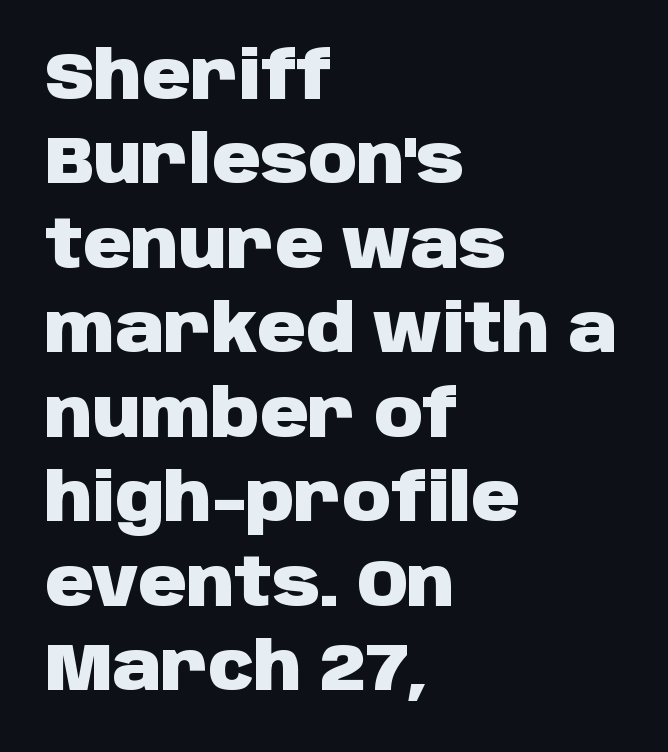
Quick note: interline space is typical. Here the designer chose a conventional face with non-uniform glyph widths. Each line starts at the same left margin while the right side varies. Compared with typical body copy, the letter spacing here is the same.
